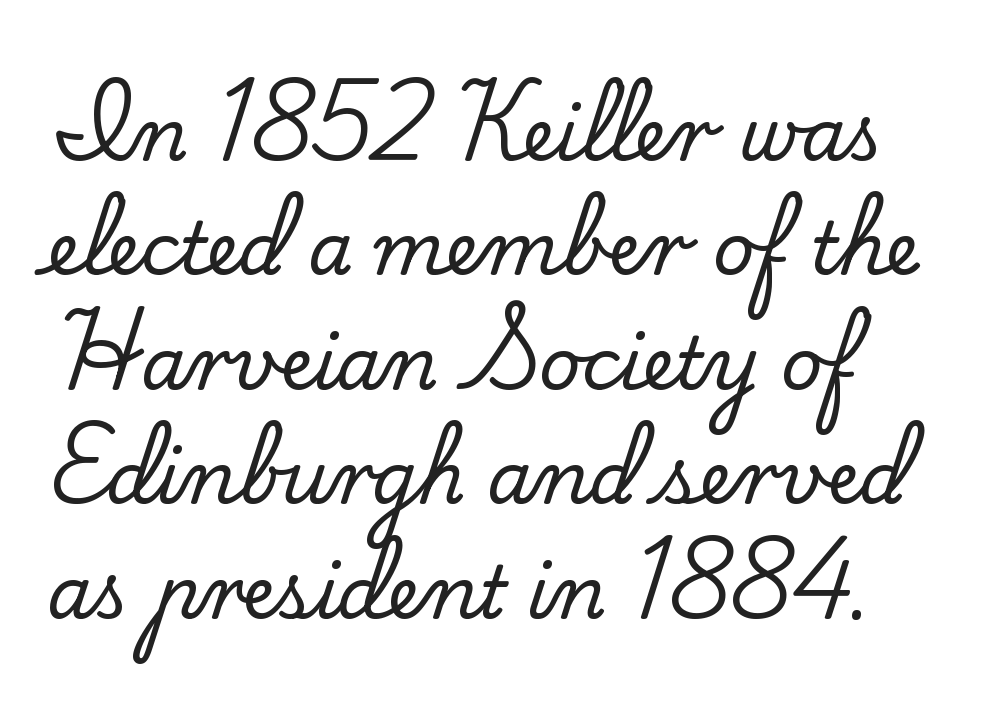
The image shows 72 px serif type; set left-aligned, normal line spacing (1.59x), normal letter spacing, not underlined; low stroke contrast and a small x-height.
